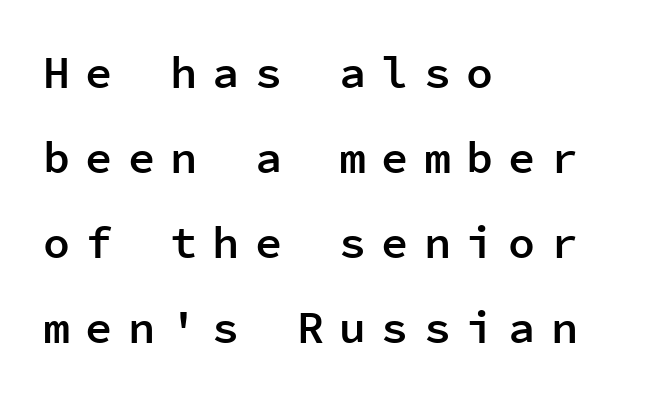
This is the regular roman posture of the typeface. You could count columns in this text — the font is strictly monospaced. A typesetter would label this face a sans. How are the letters spaced? Widely, with obvious added tracking.
